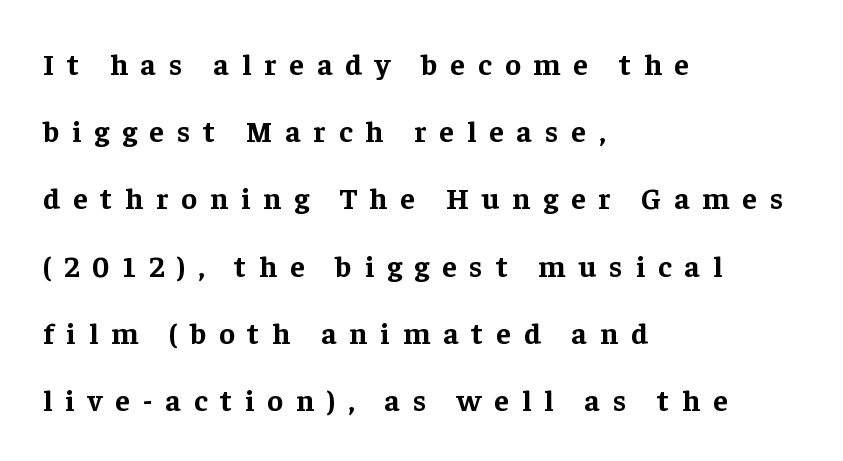
The face used here is seriffed, in the tradition of book romans. Note the varied advance widths — an 'i' is clearly narrower than an 'm'. The zone under the glyphs is completely vacant. Notice how the stems are strictly vertical — no italics here. Where is the straight margin? On the left.
